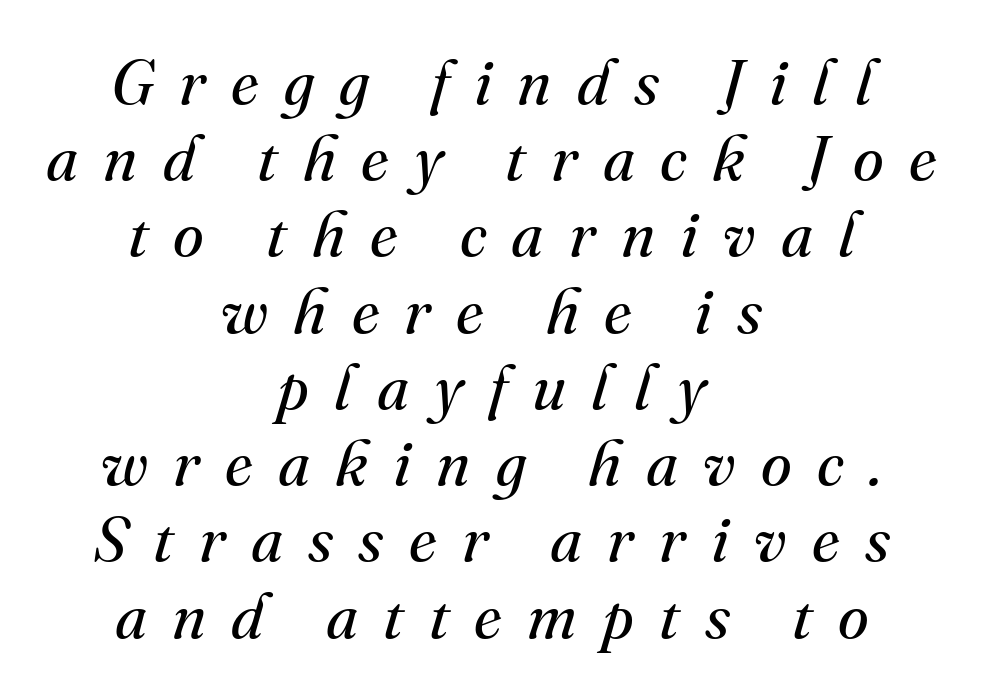
The image shows 63 px regular-weight serif type, italic (leaning right); set centered, line spacing 1.21x, unusually wide letter spacing (+0.4 em), not underlined; medium stroke contrast and a small x-height.
